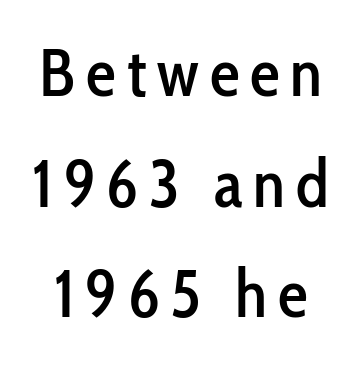
Q: Is the text italic (slanted)? A: No, it is upright.
Q: Is the typeface a serif or a sans-serif typeface? A: Sans-serif.
Q: Is the text underlined? A: No.
Q: Is the spacing between lines tight, normal or loose? A: Normal.
Q: Width (condensed, normal, or wide)? A: Condensed.
Q: Stroke contrast? A: Low.
Q: x-height? A: Medium.
Q: Monospaced? A: No.
